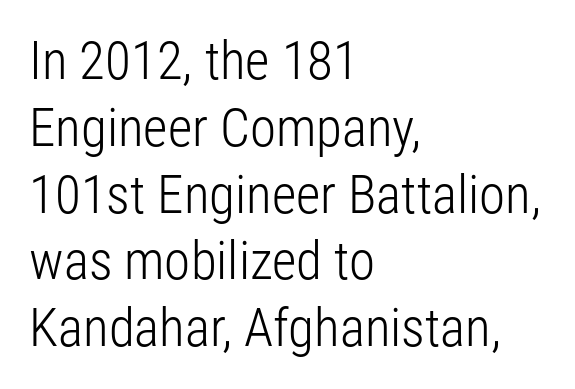
The image shows 53 px light, condensed sans-serif type, upright; set left-aligned, normal line spacing (1.26x), normal letter spacing, not underlined; low stroke contrast and a medium x-height.
